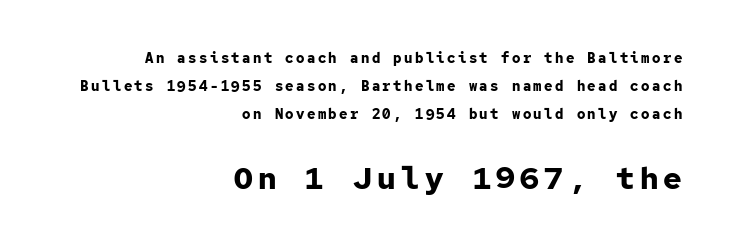
Q: Is the text bold? A: Yes.
Q: Is the text italic (slanted)? A: No, it is upright.
Q: Is the typeface a serif or a sans-serif typeface? A: Sans-serif.
Q: Is the text underlined? A: No.
Q: How is the paragraph aligned? A: Right-aligned.
Q: Is the spacing between lines tight, normal or loose? A: Loose.
Q: Which block of text is set in a larger size, the first (top) or the second (bottom)? A: The second (bottom) one.
Q: Width (condensed, normal, or wide)? A: Normal.
Q: Stroke contrast? A: Low.
Q: x-height? A: Medium.
Q: Monospaced? A: Yes.
